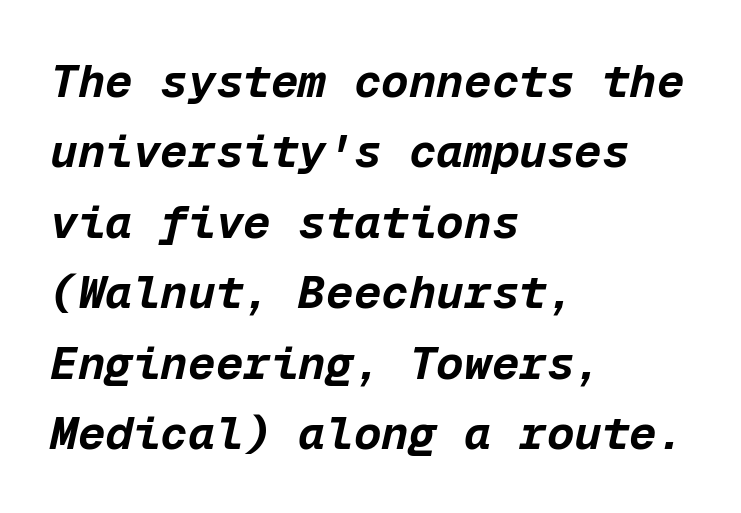
The image shows 46 px bold type, italic (leaning right), monospaced; set left-aligned, normal line spacing (1.53x), normal letter spacing, not underlined; low stroke contrast and a medium x-height.
